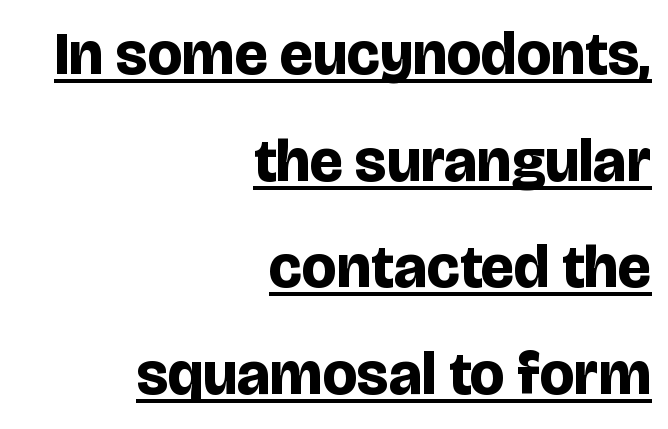
The image shows 61 px bold sans-serif type, upright; set right-aligned, line spacing 1.75x, normal letter spacing, underlined; low stroke contrast and a large x-height.
